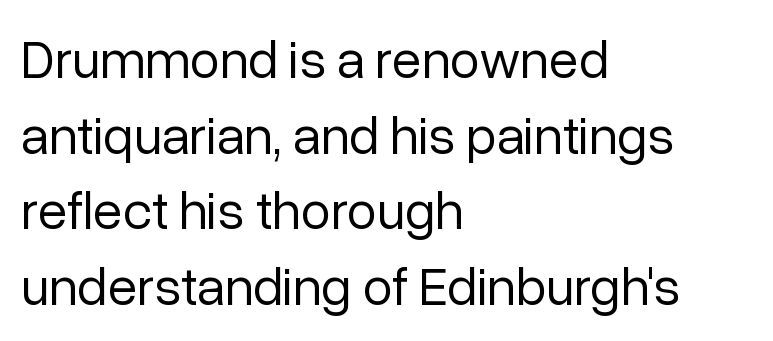
{"serif": "no", "italic": "no", "bold": "no", "weight": "regular", "width": "normal", "stroke_contrast": "low", "x_height": "medium", "monospaced": "no", "underline": "no", "align": "left", "line_spacing": "normal", "line_spacing_ratio": 1.4, "letter_spacing": "normal", "letter_spacing_em": 0.0, "glyph_px": 54}
